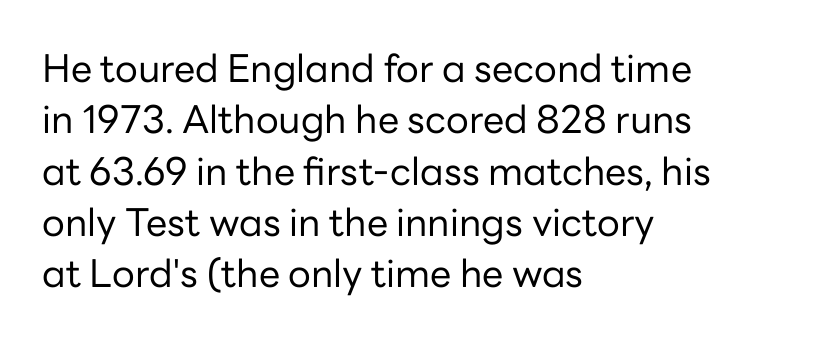
{"serif": "no", "italic": "no", "bold": "no", "weight": "regular", "width": "normal", "stroke_contrast": "low", "x_height": "medium", "monospaced": "no", "underline": "no", "align": "left", "line_spacing": "normal", "line_spacing_ratio": 1.35, "letter_spacing": "normal", "letter_spacing_em": 0.0, "glyph_px": 38}
